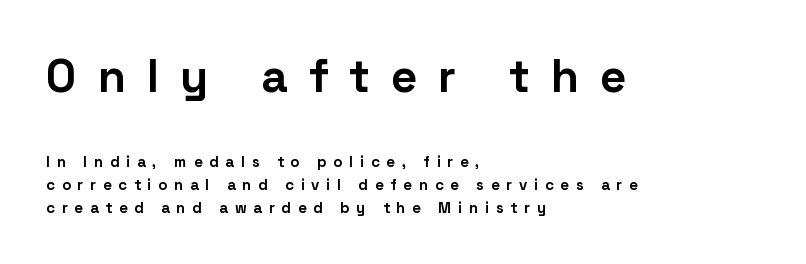
The image shows 46 px bold sans-serif type, upright; set left-aligned, normal line spacing (1.51x), unusually wide letter spacing (+0.45 em), not underlined; the first (top) block is 3.07x larger; low stroke contrast and a medium x-height.
